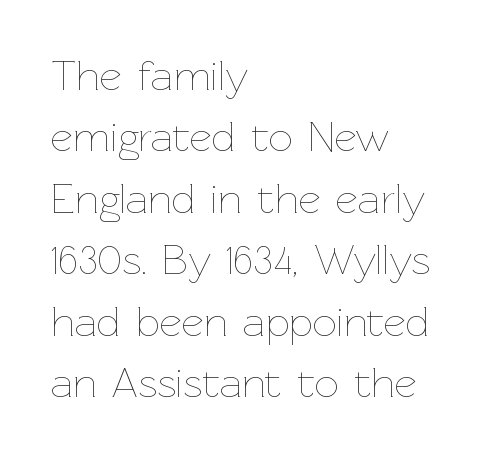
Q: Is the text bold? A: No.
Q: Is the text italic (slanted)? A: No, it is upright.
Q: Is the text underlined? A: No.
Q: How is the paragraph aligned? A: Left-aligned.
Q: Is the spacing between letters normal or unusually wide? A: Normal.
Q: Is the spacing between lines tight, normal or loose? A: Normal.
Q: Width (condensed, normal, or wide)? A: Normal.
Q: Stroke contrast? A: Low.
Q: x-height? A: Medium.
Q: Monospaced? A: No.
